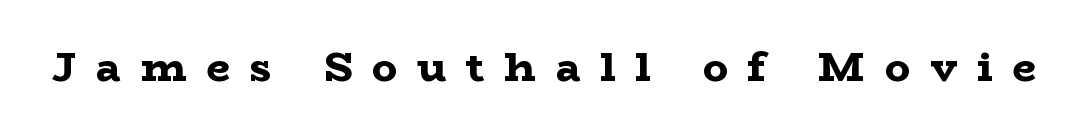
You can tell it's not italic because the verticals are truly vertical. Unmarked baselines from the first word to the last. Is this a sans? No — the strokes have serifs. Is this a fixed-width face? No — the glyphs have proportional, varying widths. The passage shown has open, widely tracked lettering throughout. Caption: bold face, heavy strokes.
